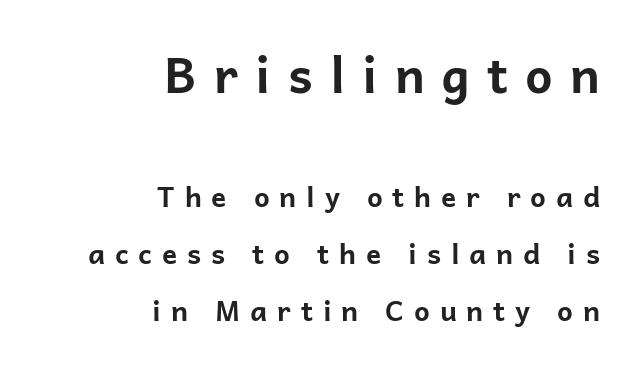
Q: Is the text bold? A: Yes.
Q: Is the text italic (slanted)? A: No, it is upright.
Q: Is the typeface a serif or a sans-serif typeface? A: Sans-serif.
Q: Is the text underlined? A: No.
Q: How is the paragraph aligned? A: Right-aligned.
Q: Is the spacing between letters normal or unusually wide? A: Unusually wide.
Q: Is the spacing between lines tight, normal or loose? A: Loose.
Q: Which block of text is set in a larger size, the first (top) or the second (bottom)? A: The first (top) one.
Q: Width (condensed, normal, or wide)? A: Normal.
Q: Stroke contrast? A: Low.
Q: x-height? A: Medium.
Q: Monospaced? A: No.
